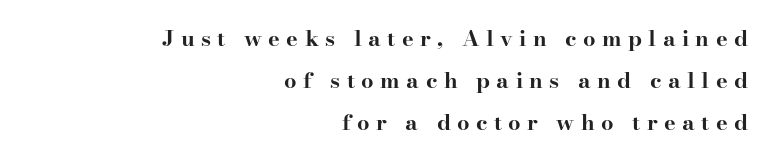
Q: Is the text bold? A: Yes.
Q: Is the text italic (slanted)? A: No, it is upright.
Q: Is the text underlined? A: No.
Q: How is the paragraph aligned? A: Right-aligned.
Q: Is the spacing between letters normal or unusually wide? A: Unusually wide.
Q: Is the spacing between lines tight, normal or loose? A: Loose.
